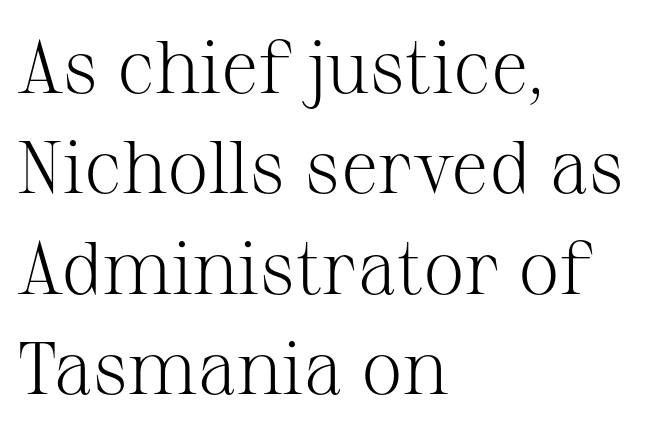
The image shows 75 px light serif type, upright; set left-aligned, normal line spacing (1.34x), normal letter spacing, not underlined; medium stroke contrast and a medium x-height.
